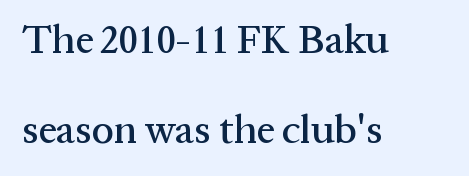
{"serif": "yes", "italic": "no", "width": "normal", "stroke_contrast": "medium", "x_height": "medium", "monospaced": "no", "underline": "no", "align": "left", "line_spacing": "loose", "line_spacing_ratio": 2.26, "letter_spacing": "normal", "letter_spacing_em": 0.0, "glyph_px": 40}
